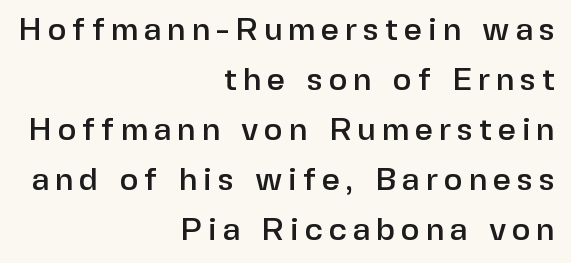
Q: Is the text italic (slanted)? A: No, it is upright.
Q: Is the typeface a serif or a sans-serif typeface? A: Sans-serif.
Q: Is the text underlined? A: No.
Q: How is the paragraph aligned? A: Right-aligned.
Q: Is the spacing between lines tight, normal or loose? A: Normal.
Q: Width (condensed, normal, or wide)? A: Normal.
Q: Stroke contrast? A: Low.
Q: x-height? A: Medium.
Q: Monospaced? A: No.
